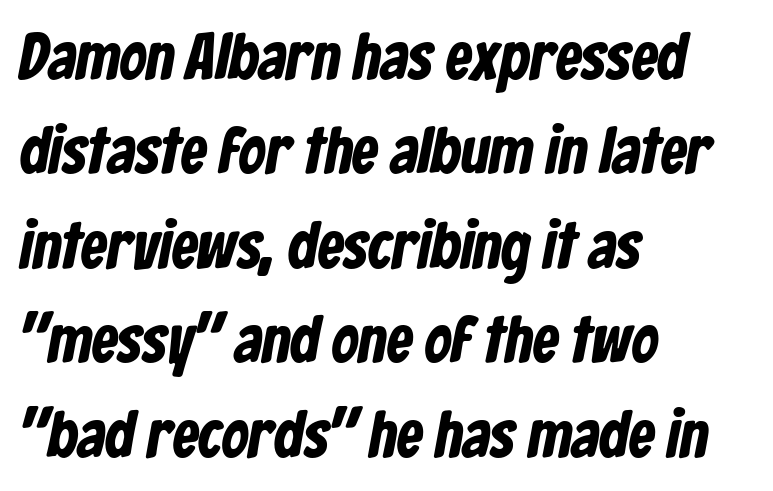
{"serif": "no", "bold": "yes", "weight": "bold", "width": "condensed", "stroke_contrast": "low", "x_height": "medium", "monospaced": "no", "underline": "no", "align": "left", "line_spacing": "normal", "line_spacing_ratio": 1.43, "letter_spacing": "normal", "letter_spacing_em": 0.0, "glyph_px": 66}
